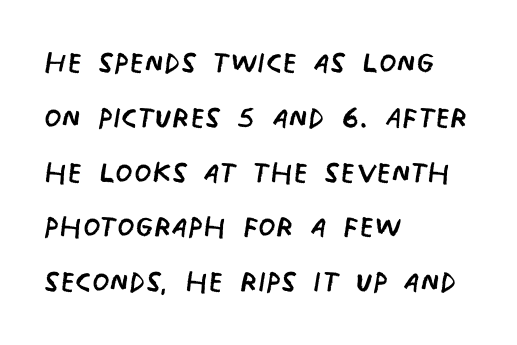
A typesetter would label this face a sans. Stems here are at most as thick as an everyday book face. Proportional: the letters do not fall into vertical columns. Letter spacing: default. Successive baselines arrive at the customary interval. This rendering uses left alignment, leaving the right contour irregular.
